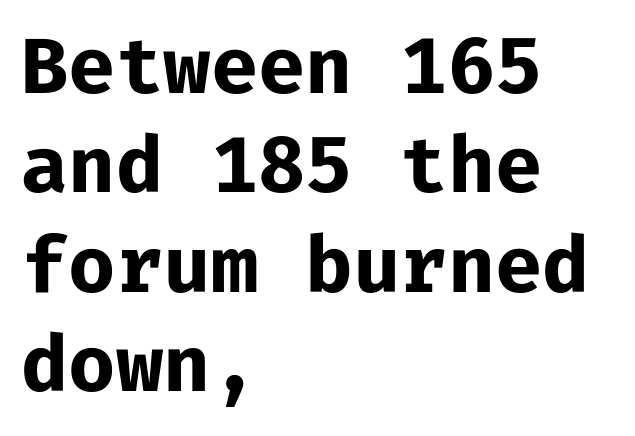
Q: Is the text bold? A: Yes.
Q: Is the text italic (slanted)? A: No, it is upright.
Q: Is the typeface a serif or a sans-serif typeface? A: Sans-serif.
Q: Is the text underlined? A: No.
Q: How is the paragraph aligned? A: Left-aligned.
Q: Is the spacing between letters normal or unusually wide? A: Normal.
Q: Is the spacing between lines tight, normal or loose? A: Normal.
Q: Width (condensed, normal, or wide)? A: Normal.
Q: Stroke contrast? A: Low.
Q: x-height? A: Medium.
Q: Monospaced? A: Yes.
